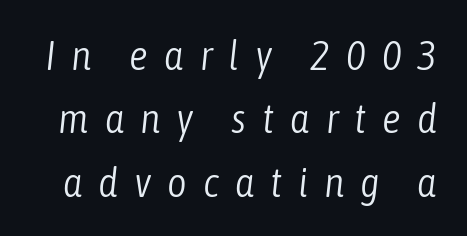
Q: Is the text bold? A: No.
Q: Is the text italic (slanted)? A: Yes, it leans right by about 6 degrees.
Q: Is the text underlined? A: No.
Q: Is the spacing between letters normal or unusually wide? A: Unusually wide.
Q: Is the spacing between lines tight, normal or loose? A: Normal.
Q: Width (condensed, normal, or wide)? A: Condensed.
Q: Stroke contrast? A: Low.
Q: x-height? A: Medium.
Q: Monospaced? A: No.
